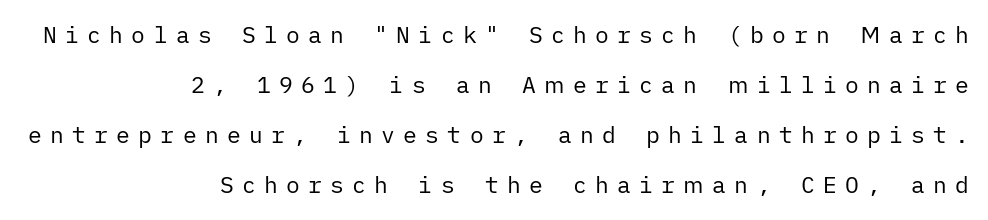
The image shows 23 px text type, upright; set right-aligned, loose line spacing (2.18x), unusually wide letter spacing (+0.36 em), not underlined.
